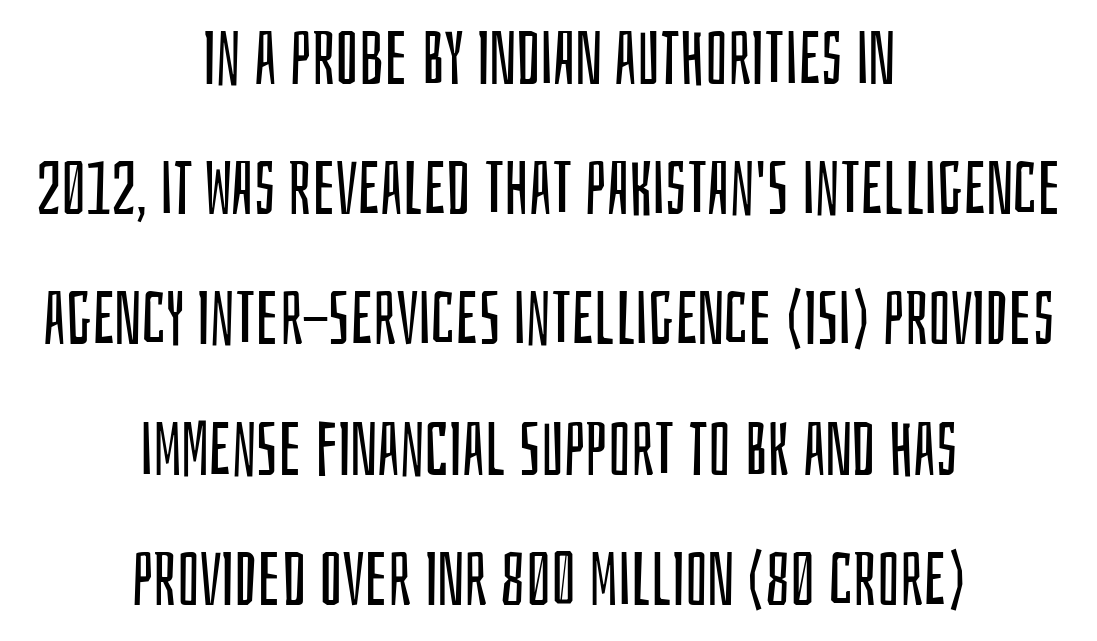
The image shows 74 px regular-weight, condensed sans-serif type, upright; set centered, line spacing 1.76x, normal letter spacing, not underlined; low stroke contrast and a large x-height.
